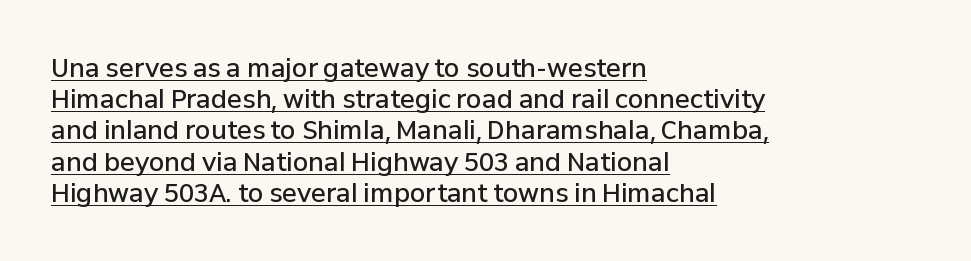
Q: Is the text bold? A: Semi-bold.
Q: Is the text italic (slanted)? A: No, it is upright.
Q: Is the text underlined? A: Yes.
Q: How is the paragraph aligned? A: Left-aligned.
Q: Is the spacing between letters normal or unusually wide? A: Normal.
Q: Is the spacing between lines tight, normal or loose? A: Normal.
